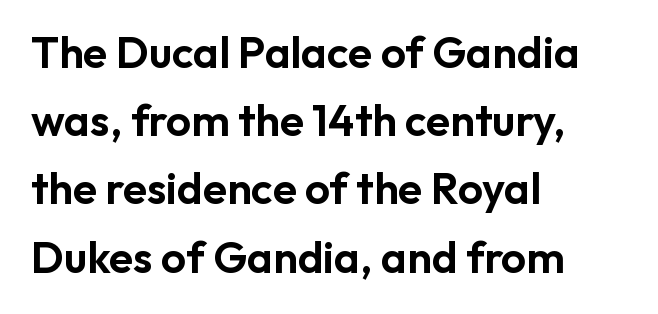
{"serif": "no", "italic": "no", "width": "normal", "stroke_contrast": "low", "x_height": "medium", "monospaced": "no", "underline": "no", "align": "left", "line_spacing": "normal", "line_spacing_ratio": 1.55, "letter_spacing": "normal", "letter_spacing_em": 0.0, "glyph_px": 44}
